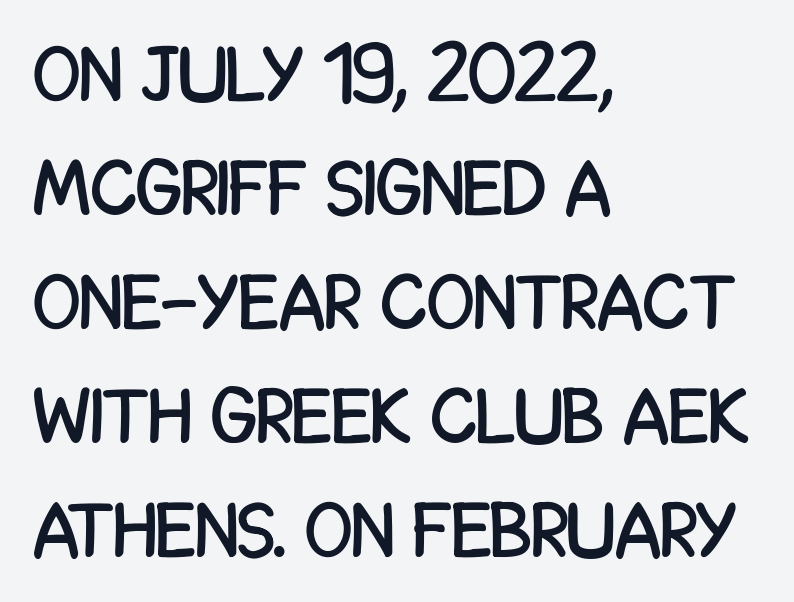
Q: Is the text italic (slanted)? A: No, it is upright.
Q: Is the typeface a serif or a sans-serif typeface? A: Sans-serif.
Q: Is the text underlined? A: No.
Q: How is the paragraph aligned? A: Left-aligned.
Q: Is the spacing between letters normal or unusually wide? A: Normal.
Q: Is the spacing between lines tight, normal or loose? A: Normal.
Q: Width (condensed, normal, or wide)? A: Condensed.
Q: Stroke contrast? A: Low.
Q: x-height? A: Large.
Q: Monospaced? A: No.
